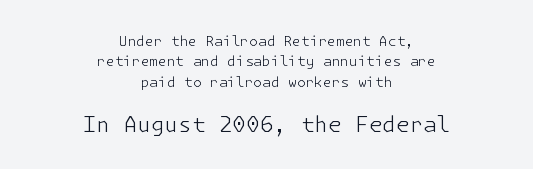
The image shows 22 px text type, upright; set centered, normal line spacing (1.46x), normal letter spacing, not underlined; the second (bottom) block is 1.57x larger.
